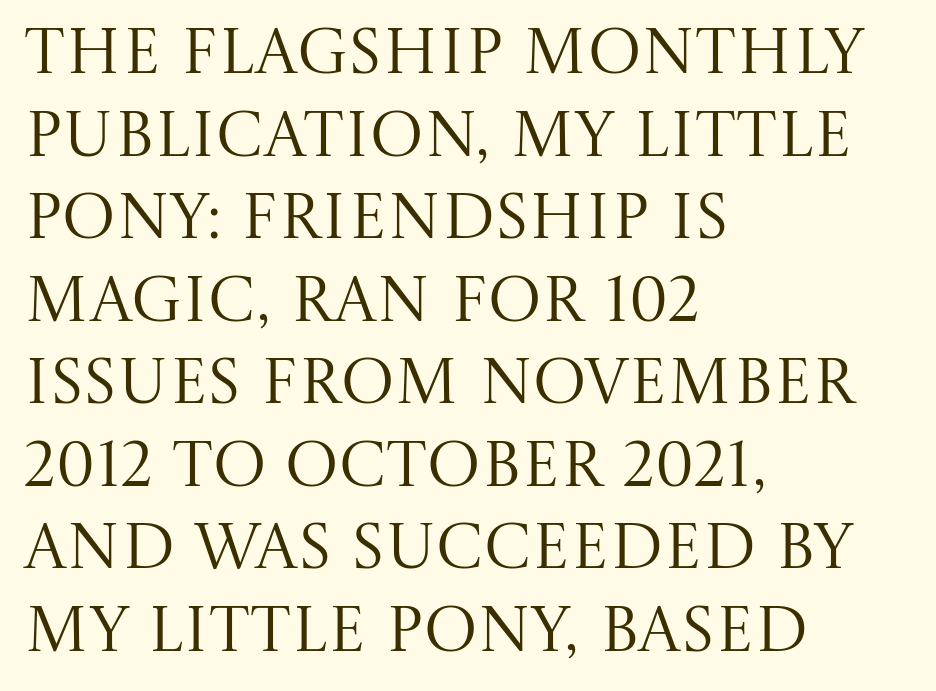
Q: Is the text bold? A: No.
Q: Is the text italic (slanted)? A: No, it is upright.
Q: Is the typeface a serif or a sans-serif typeface? A: Serif.
Q: Is the text underlined? A: No.
Q: How is the paragraph aligned? A: Left-aligned.
Q: Is the spacing between letters normal or unusually wide? A: Normal.
Q: Is the spacing between lines tight, normal or loose? A: Normal.
Q: Width (condensed, normal, or wide)? A: Normal.
Q: Stroke contrast? A: Medium.
Q: x-height? A: Large.
Q: Monospaced? A: No.
